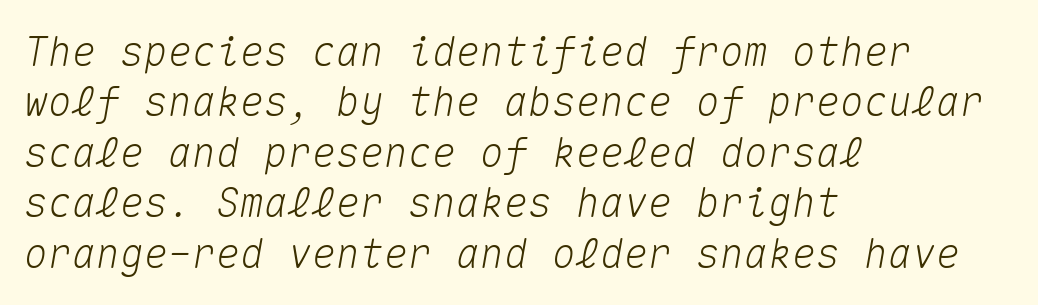
The image shows 40 px text type, italic (leaning right), monospaced; set left-aligned, normal line spacing (1.26x), normal letter spacing, not underlined; medium stroke contrast and a medium x-height.
